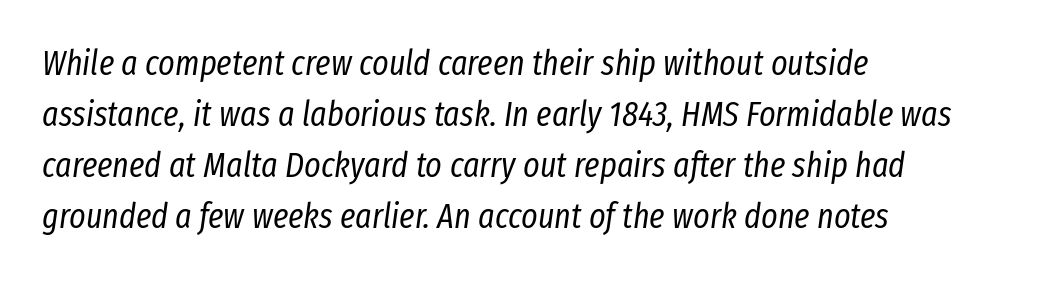
Honestly, the row spacing looks completely unremarkable. Here the designer chose a conventional face with non-uniform glyph widths. In CSS terms this would be text-align: left. The typesetting does not lean heavy: it is not bold. The lettering tilts uniformly, giving the passage an italic look. Unmarked baselines from the first word to the last.
